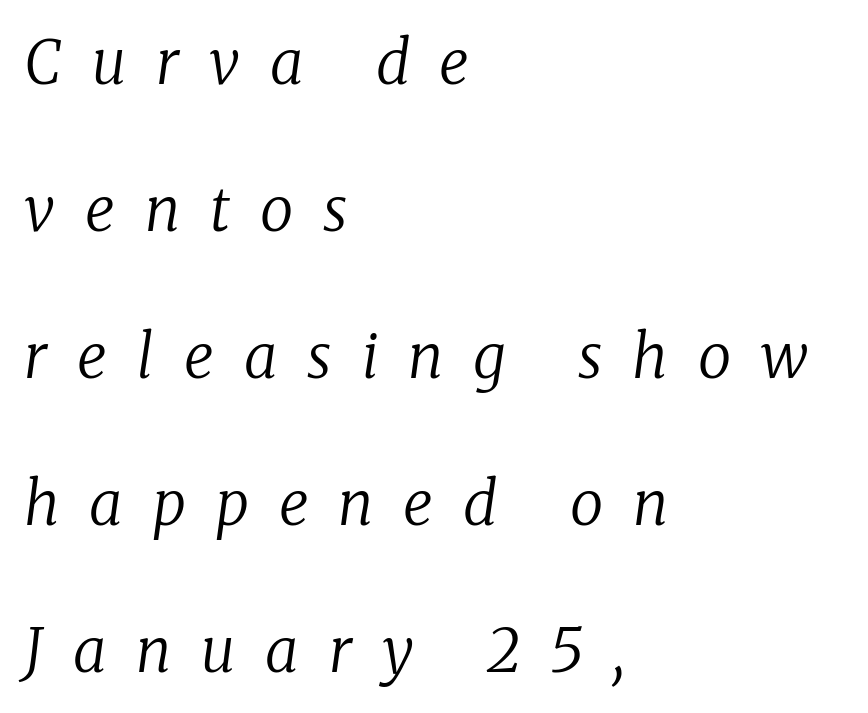
The image shows 60 px regular-weight serif type, italic (leaning right); set left-aligned, loose line spacing (2.45x), unusually wide letter spacing (+0.5 em), not underlined; low stroke contrast and a medium x-height.
